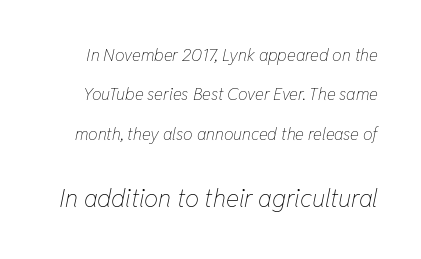
The image shows 25 px text type, italic (leaning right); set loose line spacing (2.32x), normal letter spacing, not underlined; the second (bottom) block is 1.47x larger.
